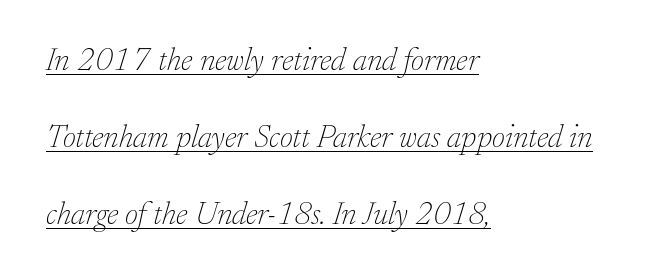
Q: Is the text bold? A: No.
Q: Is the text italic (slanted)? A: Yes, it leans right by about 17 degrees.
Q: Is the typeface a serif or a sans-serif typeface? A: Serif.
Q: Is the text underlined? A: Yes.
Q: How is the paragraph aligned? A: Left-aligned.
Q: Is the spacing between letters normal or unusually wide? A: Normal.
Q: Is the spacing between lines tight, normal or loose? A: Loose.
Q: Width (condensed, normal, or wide)? A: Normal.
Q: Stroke contrast? A: Low.
Q: x-height? A: Small.
Q: Monospaced? A: No.
